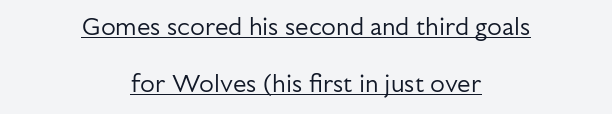
The image shows 24 px text type, upright; set centered, loose line spacing (2.36x), normal letter spacing, underlined.
